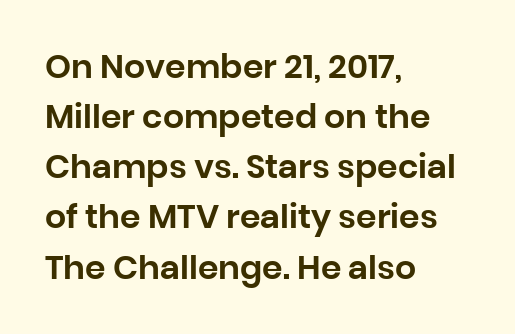
{"serif": "no", "italic": "no", "width": "normal", "stroke_contrast": "low", "x_height": "large", "monospaced": "no", "underline": "no", "align": "left", "line_spacing": "normal", "line_spacing_ratio": 1.52, "letter_spacing": "normal", "letter_spacing_em": 0.0, "glyph_px": 33}
